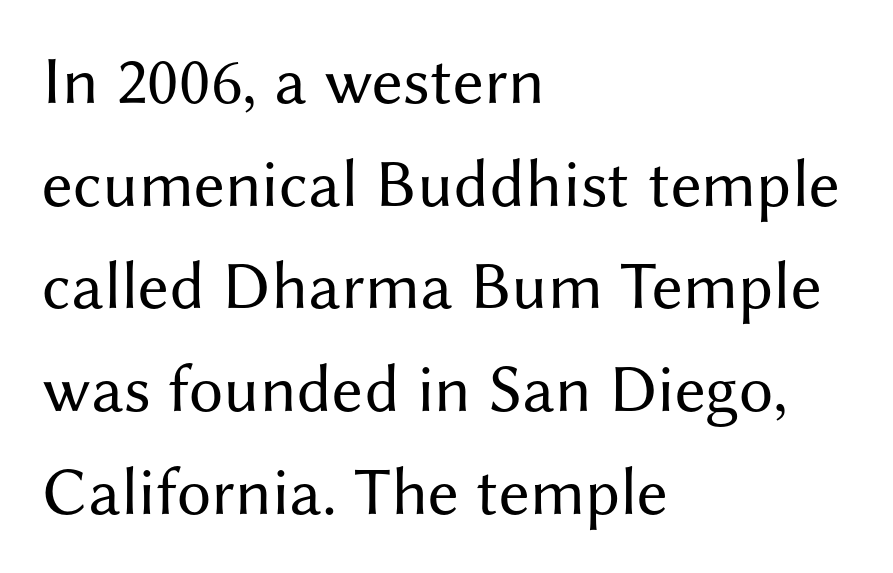
The image shows 68 px regular-weight sans-serif type, upright; set left-aligned, normal line spacing (1.51x), normal letter spacing, not underlined; medium stroke contrast and a medium x-height.
